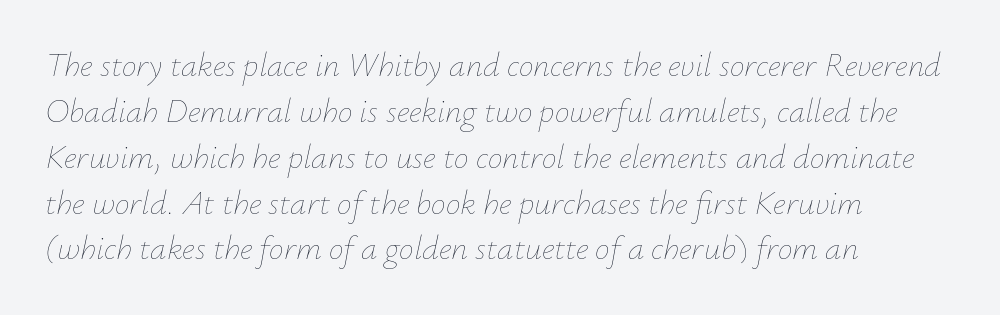
{"italic": "yes", "lean": "right", "slant_degrees": 12, "bold": "no", "weight": "thin", "width": "normal", "stroke_contrast": "low", "x_height": "small", "monospaced": "no", "underline": "no", "align": "left", "line_spacing": "normal", "line_spacing_ratio": 1.39, "letter_spacing": "normal", "letter_spacing_em": 0.0, "glyph_px": 33}
